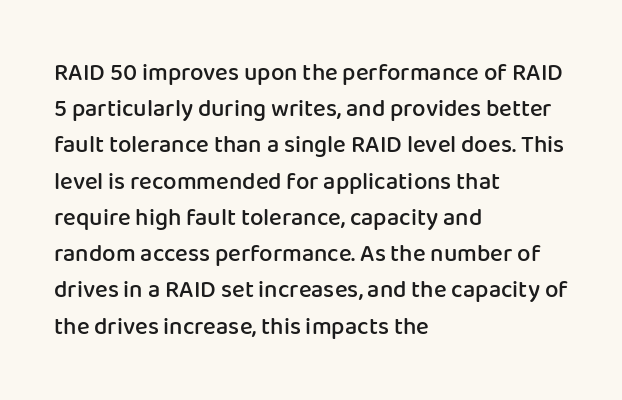
Q: Is the text bold? A: Semi-bold.
Q: Is the text italic (slanted)? A: No, it is upright.
Q: Is the text underlined? A: No.
Q: How is the paragraph aligned? A: Left-aligned.
Q: Is the spacing between letters normal or unusually wide? A: Normal.
Q: Is the spacing between lines tight, normal or loose? A: Normal.
